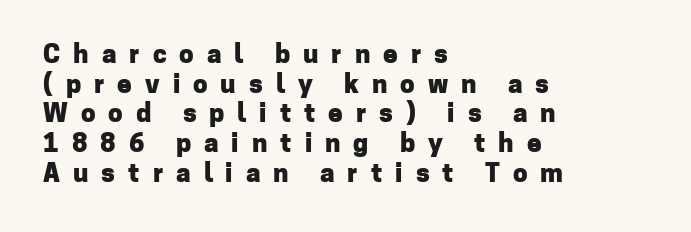
Q: Is the text bold? A: Yes.
Q: Is the text italic (slanted)? A: No, it is upright.
Q: Is the text underlined? A: No.
Q: How is the paragraph aligned? A: Left-aligned.
Q: Is the spacing between letters normal or unusually wide? A: Unusually wide.
Q: Is the spacing between lines tight, normal or loose? A: Tight.
